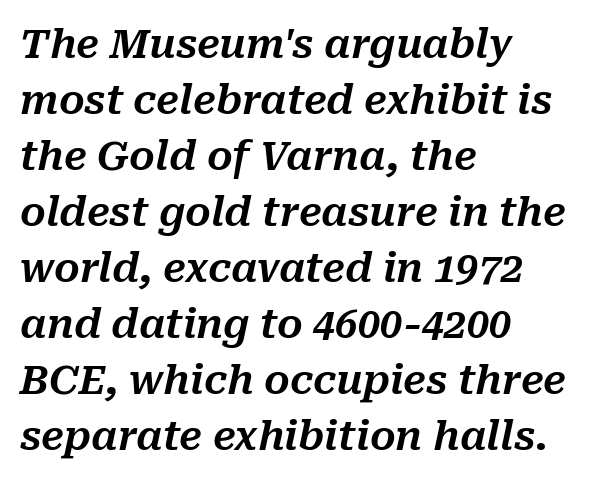
{"italic": "yes", "lean": "right", "slant_degrees": 10, "width": "normal", "stroke_contrast": "medium", "x_height": "medium", "monospaced": "no", "underline": "no", "align": "left", "line_spacing": "normal", "line_spacing_ratio": 1.4, "letter_spacing": "normal", "letter_spacing_em": 0.0, "glyph_px": 40}
